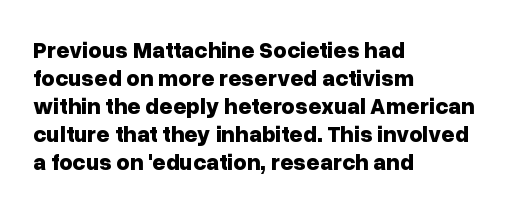
Q: Is the text bold? A: Yes.
Q: Is the text italic (slanted)? A: No, it is upright.
Q: Is the text underlined? A: No.
Q: How is the paragraph aligned? A: Left-aligned.
Q: Is the spacing between letters normal or unusually wide? A: Normal.
